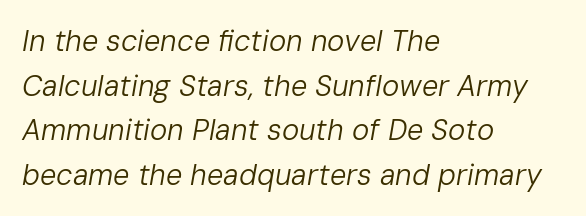
The image shows 29 px regular-weight type, italic (leaning right); set left-aligned, normal line spacing (1.54x), normal letter spacing, not underlined; low stroke contrast and a medium x-height.
